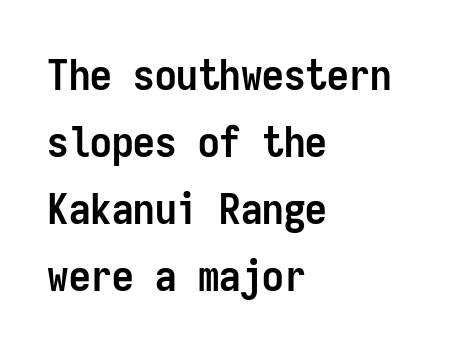
Horizontally, the lines are justified to the leading edge only. The strokes are fattened all the way to bold. Tracking value appears to be zero — textbook default spacing. Nope, not italic — everything's standing straight. Underline: absent. Each letter, wide or thin by design, is forced into the same width here.
